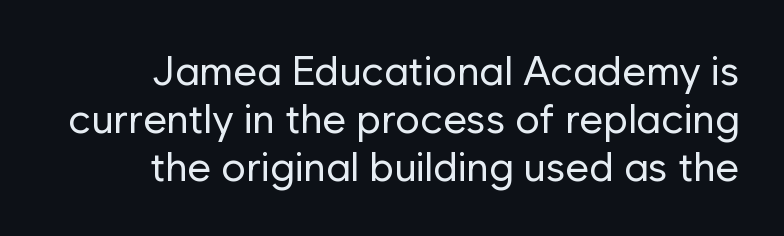
Is the type heavy? It reads as light-to-regular instead. Reading down the block, your eye finds every line finishing at a fixed right position. A typesetter would call this proportional, since set widths differ per character. Descender tails drop into unmarked territory. Nothing unusual about the tracking: characters are spaced as the font intends. Unlike italic type, these characters show no tilt at all.
